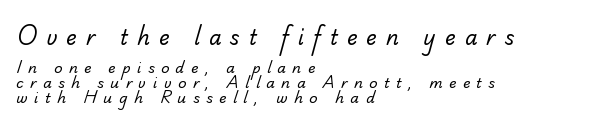
{"bold": "no", "underline": "no", "align": "left", "line_spacing": "tight", "line_spacing_ratio": 1.07, "letter_spacing": "wide", "letter_spacing_em": 0.46, "larger_block": "first", "size_ratio": 1.43, "glyph_px": 20}
